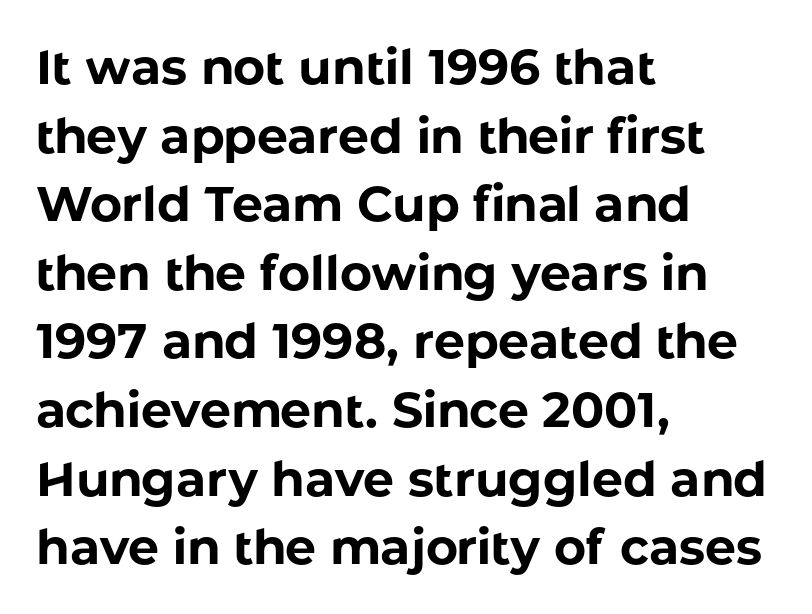
The image shows 49 px bold sans-serif type, upright; set left-aligned, normal line spacing (1.4x), normal letter spacing, not underlined; low stroke contrast and a medium x-height.
